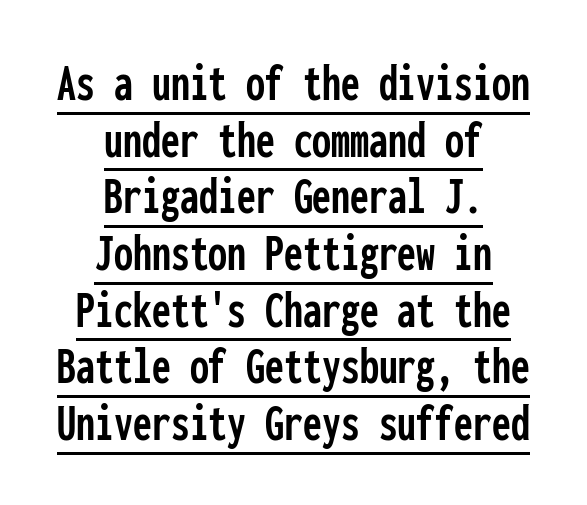
The image shows 54 px condensed sans-serif type, upright, monospaced; set centered, tight line spacing (1.05x), normal letter spacing, underlined; low stroke contrast and a medium x-height.
